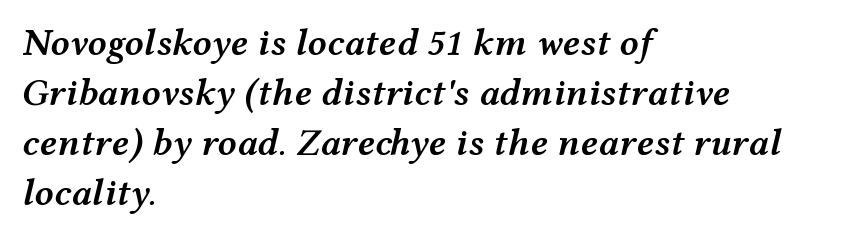
Q: Is the text bold? A: Semi-bold.
Q: Is the text italic (slanted)? A: Yes, it leans right by about 12 degrees.
Q: Is the text underlined? A: No.
Q: How is the paragraph aligned? A: Left-aligned.
Q: Is the spacing between letters normal or unusually wide? A: Normal.
Q: Is the spacing between lines tight, normal or loose? A: Normal.
Q: Width (condensed, normal, or wide)? A: Wide.
Q: Stroke contrast? A: Medium.
Q: x-height? A: Medium.
Q: Monospaced? A: No.
